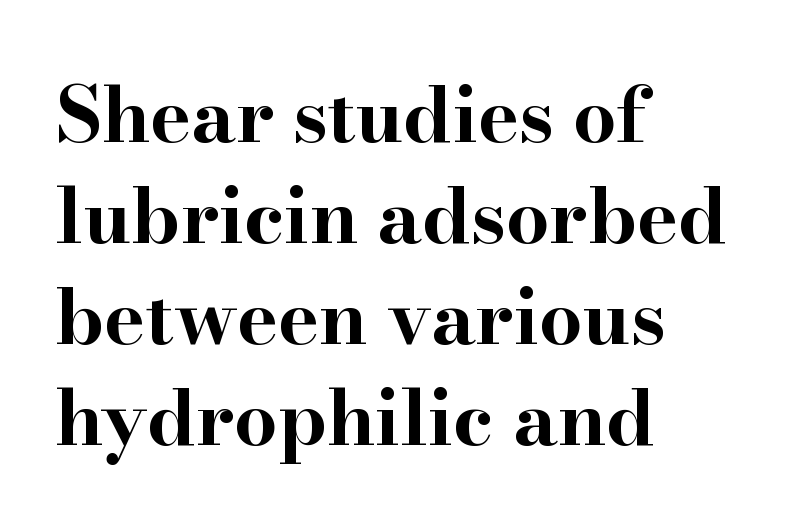
{"serif": "yes", "italic": "no", "bold": "yes", "weight": "bold", "width": "wide", "stroke_contrast": "high", "x_height": "small", "monospaced": "no", "underline": "no", "align": "left", "line_spacing": "normal", "line_spacing_ratio": 1.31, "letter_spacing": "normal", "letter_spacing_em": 0.0, "glyph_px": 77}
